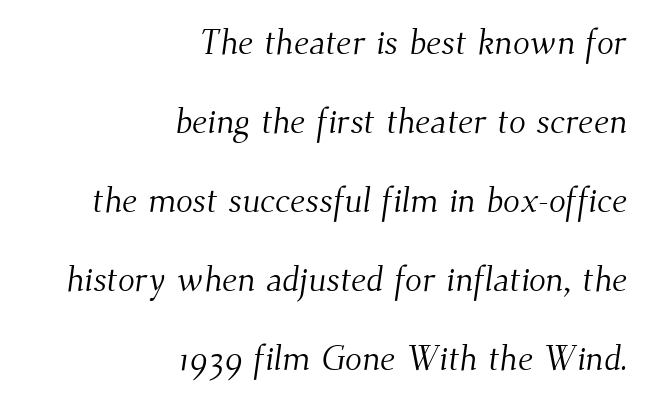
The image shows 35 px light serif type; set right-aligned, loose line spacing (2.26x), normal letter spacing, not underlined; medium stroke contrast and a small x-height.
